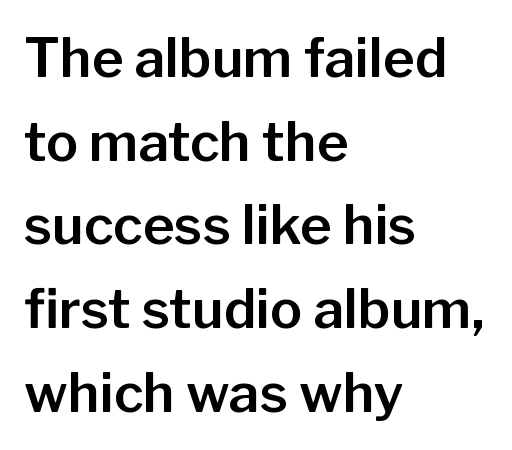
Do the letters lean? They stand straight. The tracking reads as untouched default to a designer's eye. The words here are not underlined. The passage is arranged the way most books set body copy — flush left. This block has exactly the height ordinary leading produces.
